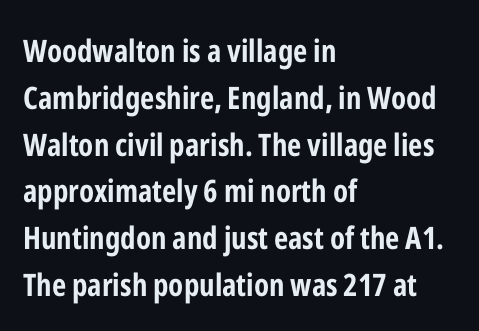
The baseline area is clear. Character widths vary here, with narrow letters taking less room than wide ones. Style check: upright. Which margin do the lines hug? The left one — the right edge is uneven. Summary of weight: heavy, a full bold.
